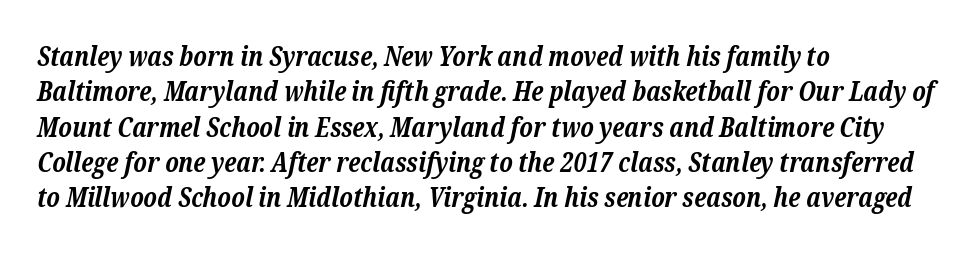
{"italic": "yes", "lean": "right", "slant_degrees": 12, "bold": "yes", "underline": "no", "align": "left", "line_spacing": "normal", "line_spacing_ratio": 1.31, "letter_spacing": "normal", "letter_spacing_em": 0.0, "glyph_px": 27}
